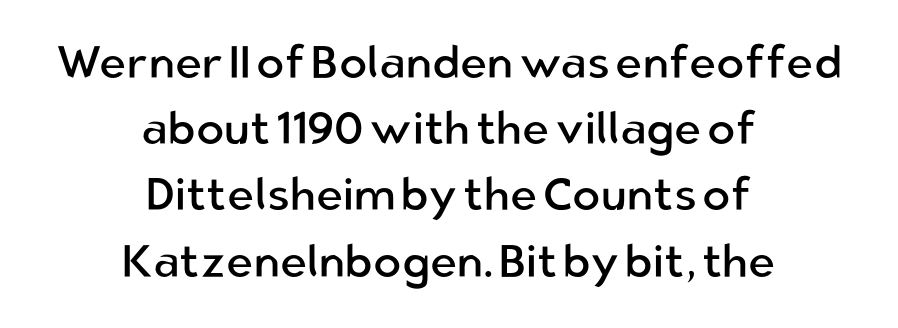
Regarding serifs, this sample does without them. Stems and bowls with no extra thickness — not bold. Check under the words: just untouched page. The letters sit at their default tracking, neither squeezed nor spread. The rag falls on both sides of this text block equally.
